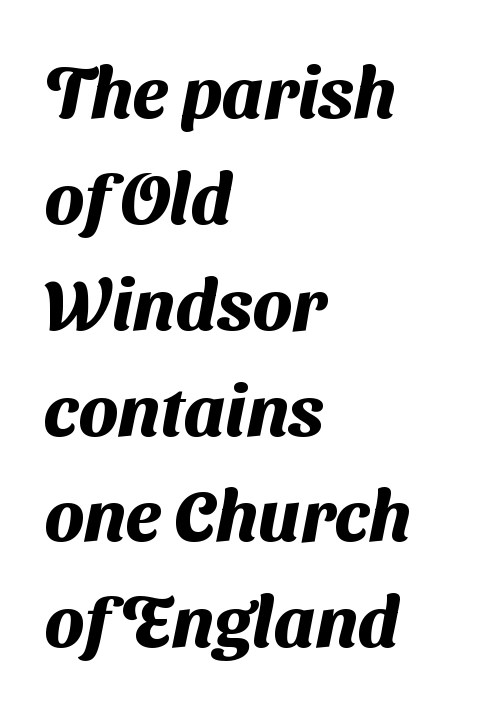
The image shows 72 px heavy sans-serif type; set left-aligned, normal line spacing (1.47x), normal letter spacing, not underlined; medium stroke contrast and a medium x-height.
